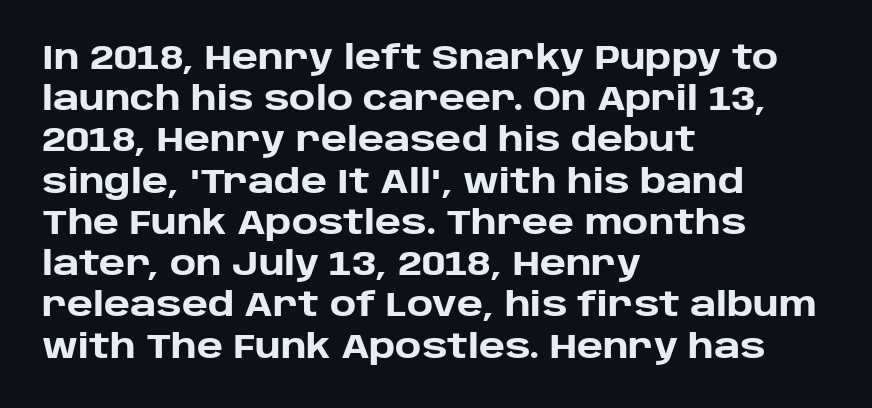
{"serif": "no", "italic": "no", "bold": "yes", "weight": "heavy", "width": "normal", "stroke_contrast": "low", "x_height": "large", "monospaced": "no", "underline": "no", "align": "left", "line_spacing": "normal", "line_spacing_ratio": 1.25, "letter_spacing": "normal", "letter_spacing_em": 0.0, "glyph_px": 33}
